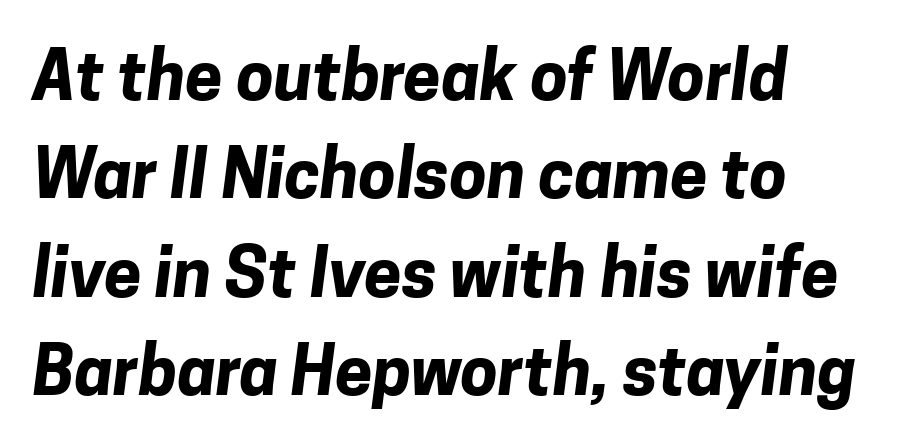
The image shows 67 px bold sans-serif type; set normal line spacing (1.47x), normal letter spacing, not underlined; low stroke contrast and a medium x-height.
